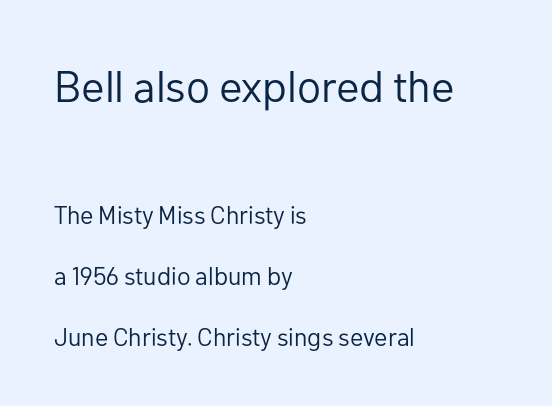
{"serif": "no", "italic": "no", "bold": "no", "weight": "regular", "width": "normal", "stroke_contrast": "low", "x_height": "medium", "monospaced": "no", "underline": "no", "align": "left", "line_spacing": "loose", "line_spacing_ratio": 2.44, "letter_spacing": "normal", "letter_spacing_em": 0.0, "larger_block": "first", "size_ratio": 1.76, "glyph_px": 44}
